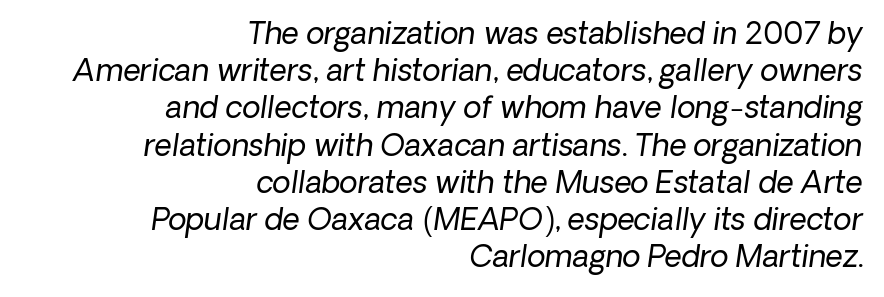
{"serif": "no", "bold": "no", "weight": "regular", "width": "normal", "stroke_contrast": "low", "x_height": "medium", "monospaced": "no", "underline": "no", "align": "right", "line_spacing_ratio": 1.24, "letter_spacing": "normal", "letter_spacing_em": 0.0, "glyph_px": 30}
